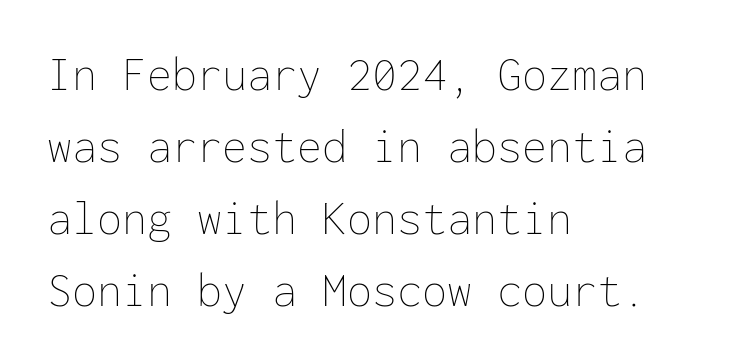
{"italic": "no", "bold": "no", "weight": "thin", "width": "normal", "stroke_contrast": "low", "x_height": "medium", "monospaced": "yes", "underline": "no", "align": "left", "line_spacing": "normal", "line_spacing_ratio": 1.44, "letter_spacing": "normal", "letter_spacing_em": 0.0, "glyph_px": 50}
